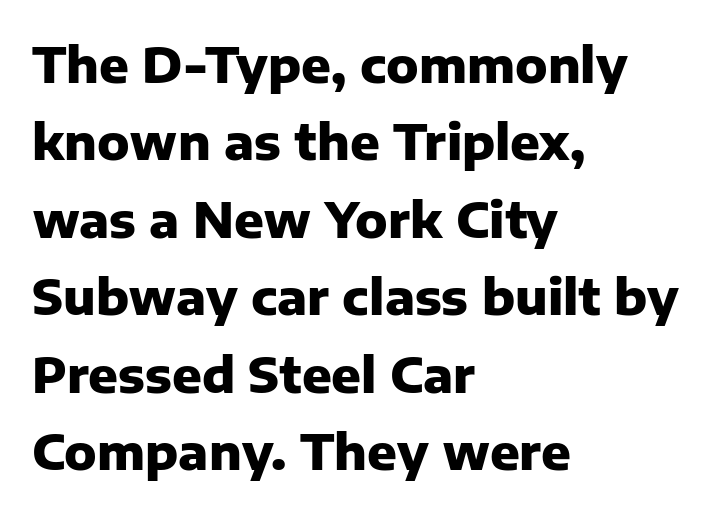
The passage shown is typed in a proportional face where columns would drift. Leftover space on each line is placed entirely after the last word. The passage shown has conventional tracking throughout. Font category for this specimen: sans-serif. A clean baseline with only descenders dipping below it. The designer left line spacing at the default.
